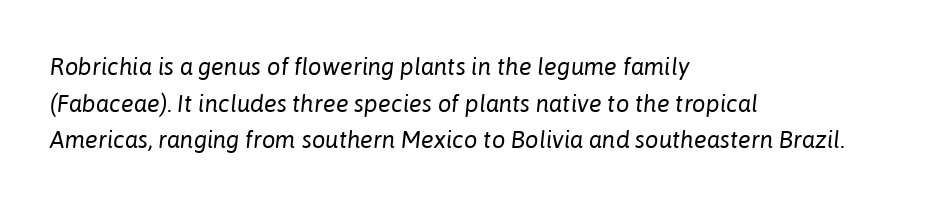
{"italic": "yes", "lean": "right", "slant_degrees": 6, "bold": "no", "underline": "no", "align": "left", "line_spacing": "normal", "line_spacing_ratio": 1.53, "letter_spacing": "normal", "letter_spacing_em": 0.0, "glyph_px": 24}
